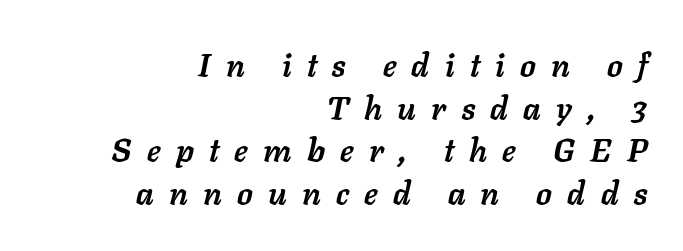
The image shows 32 px semibold type, italic (leaning right); set right-aligned, normal line spacing (1.33x), unusually wide letter spacing (+0.48 em), not underlined; low stroke contrast and a medium x-height.
